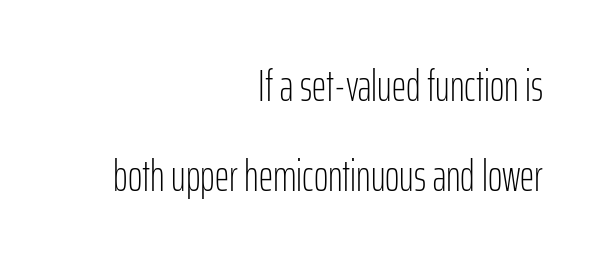
{"serif": "no", "italic": "no", "bold": "no", "weight": "light", "width": "condensed", "stroke_contrast": "low", "x_height": "medium", "monospaced": "no", "underline": "no", "align": "right", "line_spacing": "loose", "line_spacing_ratio": 2.04, "letter_spacing": "normal", "letter_spacing_em": 0.0, "glyph_px": 44}
